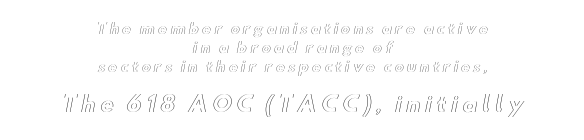
Students, note that the glyphs here are deliberately spaced far apart. Beneath every word, the page is bare. These lines sit exactly where default settings would place them. The passage shown begins with its smaller block and ends with its larger one.
